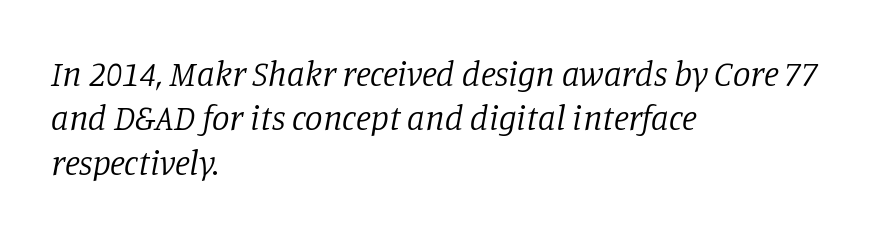
Vertical spacing — default. This is not heavy type; no bold has been used. The rendering uses natural spacing where letterforms have individual widths. The space beneath each line is pristine and unruled. Check where the strokes stop: tiny serifs finish them off.
